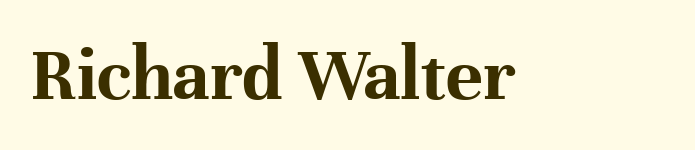
Q: Is the text bold? A: Yes.
Q: Is the text italic (slanted)? A: No, it is upright.
Q: Is the typeface a serif or a sans-serif typeface? A: Serif.
Q: Is the text underlined? A: No.
Q: Is the spacing between letters normal or unusually wide? A: Normal.
Q: Width (condensed, normal, or wide)? A: Normal.
Q: Stroke contrast? A: High.
Q: x-height? A: Medium.
Q: Monospaced? A: No.
